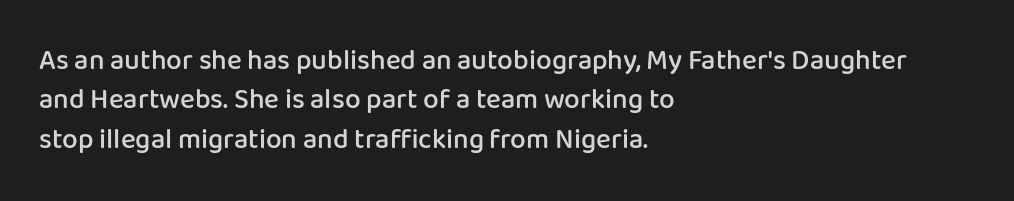
Letterform terminals end flat and unadorned throughout the passage. You could not count columns in this text — the font is proportionally spaced. Short and long lines alike share a common starting point at left. You can tell it's not italic because the verticals are truly vertical. Students, note that the glyphs here touch the page at normal intervals.
